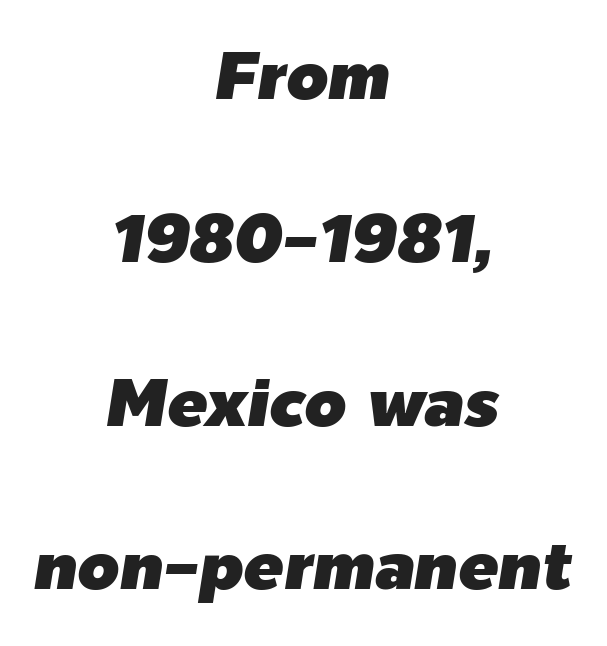
The image shows 67 px text type, italic (leaning right); set centered, loose line spacing (2.44x), normal letter spacing, not underlined; low stroke contrast and a medium x-height.
